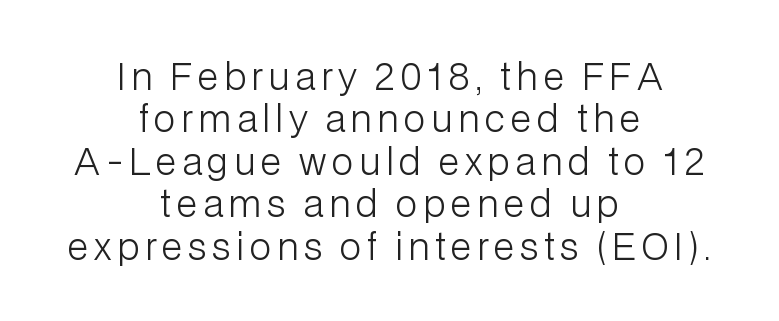
The rendering shows plain stroke endings on the letterforms — a sans-serif design. Proportional: the letters do not fall into vertical columns. Glance below the letters and you will spot only blank space. The weight tops out at a normal text grade.
